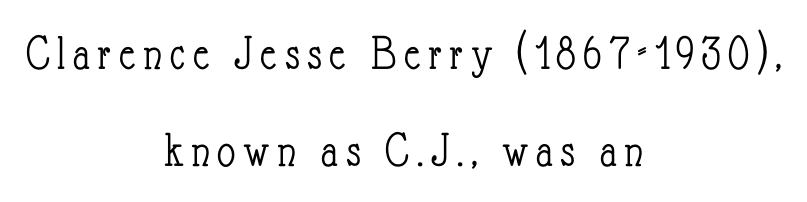
Is the block centered? Yes — each line is placed symmetrically about the middle. Lines of text with bare space underneath. No chunkiness to these letters — they're not bold. In terms of leading, this rendering errs on the spacious side. Posture: vertical. These lines are rendered in a variable-pitch font.
